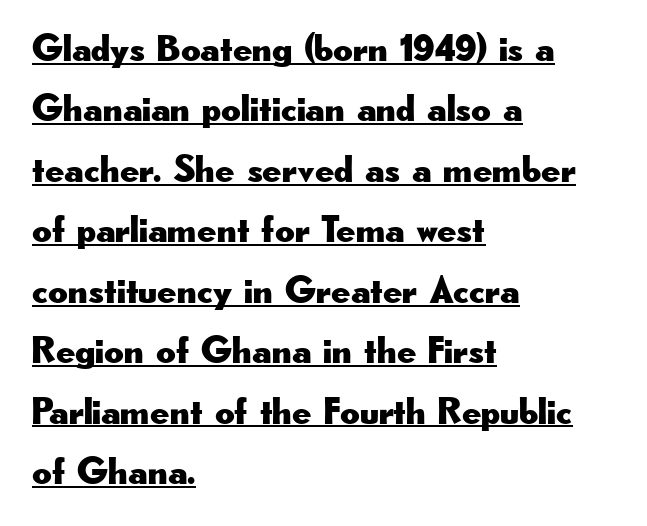
Typeset ragged right — the left edge is the straight one. This is roman type, the default non-slanted kind. No extra tracking has been applied to these lines. Leading matches the norm, producing a regular column. Do the characters align in a grid? No, the font is proportional. You can see a thin bar hugging the bottom of the glyphs.
